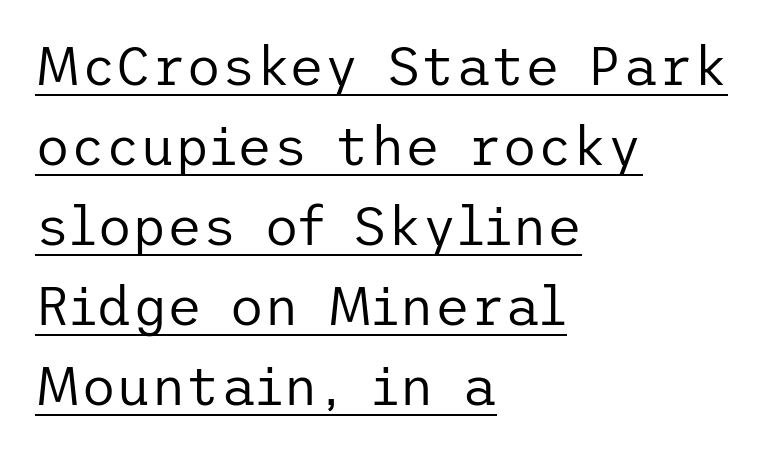
{"serif": "no", "italic": "no", "bold": "no", "weight": "regular", "width": "normal", "stroke_contrast": "low", "x_height": "medium", "underline": "yes", "align": "left", "line_spacing": "normal", "line_spacing_ratio": 1.48, "letter_spacing": "normal", "letter_spacing_em": 0.0, "glyph_px": 54}
